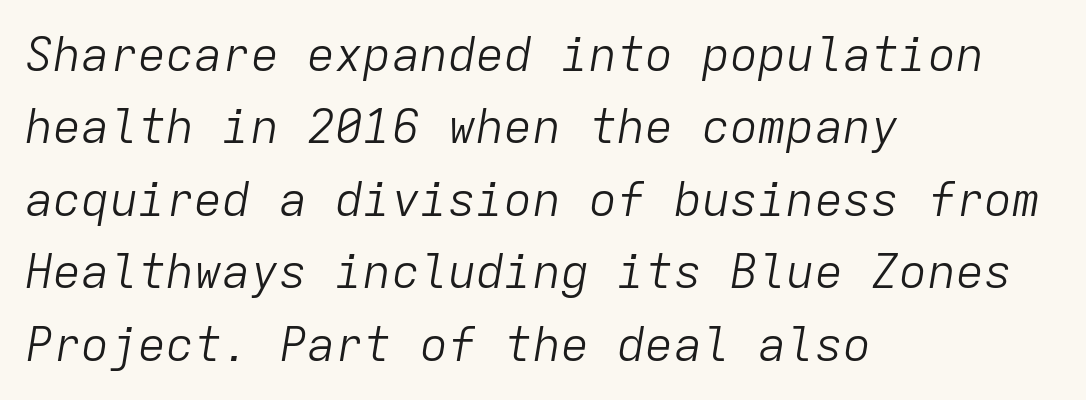
This sample uses an oblique cut, with every glyph tilted off the vertical. Caption: standard tracking, unaltered. Stems here are at most as thick as an everyday book face. Short and long lines alike share a common starting point at left. Compared with typical paragraphs, the rows here are spaced about the same.
